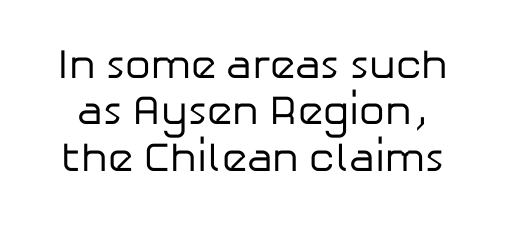
The rendering uses natural spacing where letterforms have individual widths. Compared with typical body copy, the letter spacing here is the same. A roman cut, with each character standing at attention. Heaviness? Minimal to ordinary, like unemphasized prose. The area under the type is left untouched.
